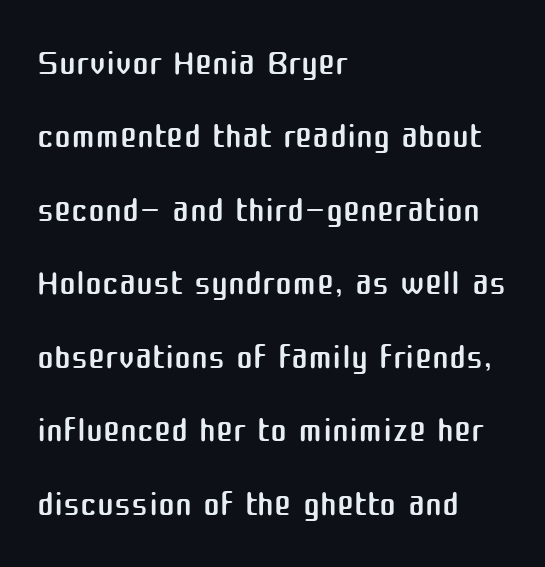
Q: Is the text bold? A: No.
Q: Is the text italic (slanted)? A: No, it is upright.
Q: Is the typeface a serif or a sans-serif typeface? A: Sans-serif.
Q: Is the text underlined? A: No.
Q: How is the paragraph aligned? A: Left-aligned.
Q: Is the spacing between letters normal or unusually wide? A: Normal.
Q: Is the spacing between lines tight, normal or loose? A: Normal.
Q: Width (condensed, normal, or wide)? A: Normal.
Q: Stroke contrast? A: Medium.
Q: x-height? A: Medium.
Q: Monospaced? A: No.
